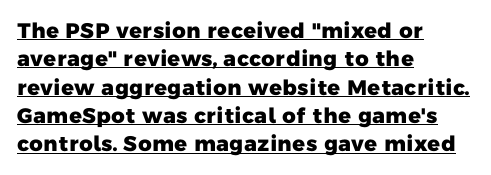
{"bold": "yes", "underline": "yes", "align": "left", "line_spacing": "normal", "line_spacing_ratio": 1.35, "letter_spacing": "normal", "letter_spacing_em": 0.0, "glyph_px": 21}
